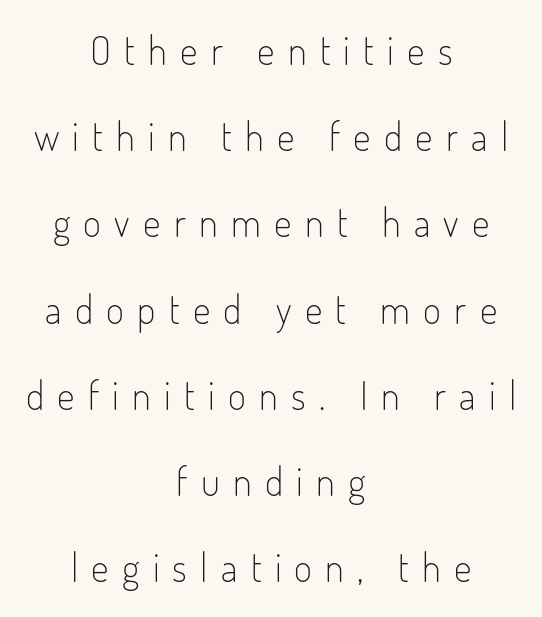
The image shows 39 px light, condensed sans-serif type, upright; set centered, loose line spacing (2.21x), unusually wide letter spacing (+0.34 em), not underlined; low stroke contrast and a small x-height.
